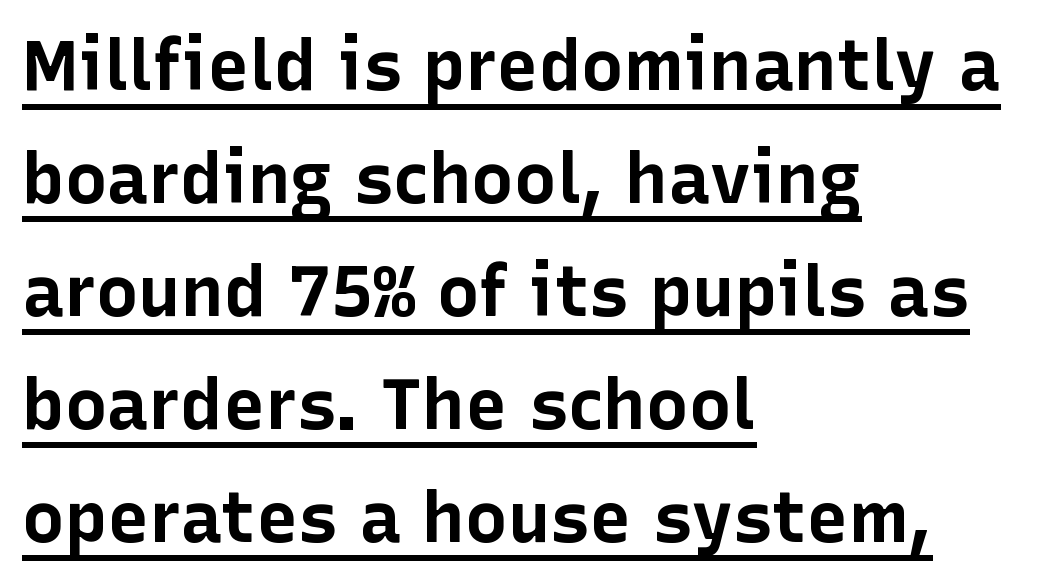
{"serif": "no", "italic": "no", "bold": "yes", "weight": "bold", "width": "normal", "stroke_contrast": "low", "x_height": "medium", "monospaced": "no", "underline": "yes", "align": "left", "line_spacing": "normal", "line_spacing_ratio": 1.59, "letter_spacing": "normal", "letter_spacing_em": 0.0, "glyph_px": 71}
